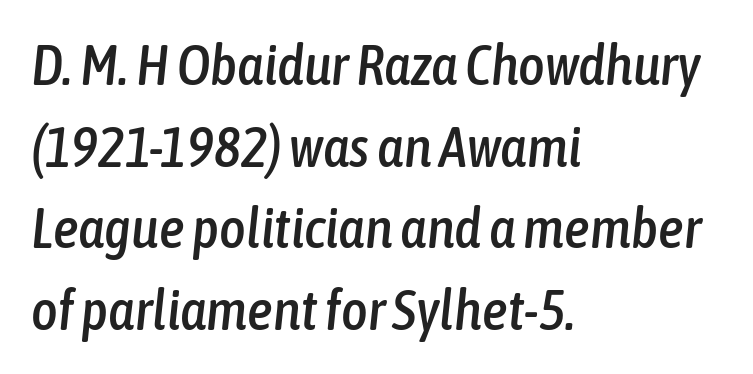
Q: Is the text italic (slanted)? A: Yes, it leans right by about 6 degrees.
Q: Is the text underlined? A: No.
Q: How is the paragraph aligned? A: Left-aligned.
Q: Is the spacing between letters normal or unusually wide? A: Normal.
Q: Is the spacing between lines tight, normal or loose? A: Normal.
Q: Width (condensed, normal, or wide)? A: Condensed.
Q: Stroke contrast? A: Low.
Q: x-height? A: Medium.
Q: Monospaced? A: No.
